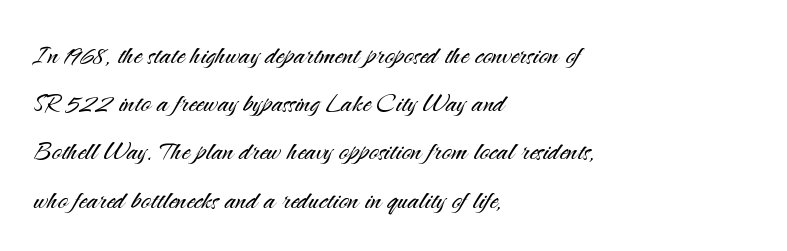
The image shows 33 px light sans-serif type; set left-aligned, normal line spacing (1.46x), normal letter spacing, not underlined; medium stroke contrast and a small x-height.
